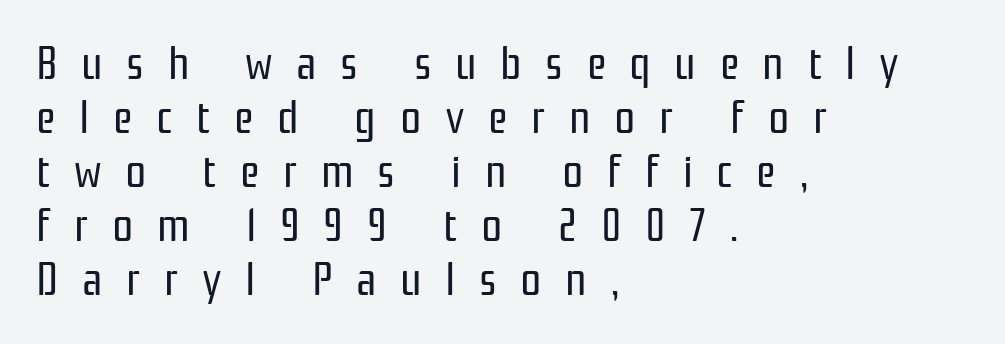
The image shows 47 px regular-weight, condensed sans-serif type, upright; set left-aligned, tight line spacing (1.15x), unusually wide letter spacing (+0.5 em), not underlined; low stroke contrast and a medium x-height.
